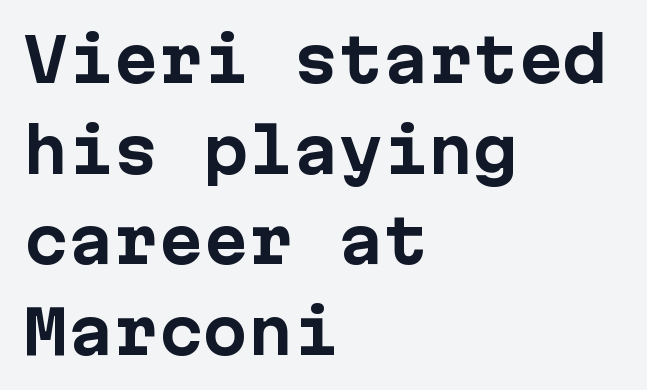
Clear beneath every line of the passage. Tracking here is standard; glyphs follow each other at the usual distance. Does the leading feel generous? No, just average. These lines were composed using upright roman letters. Alignment: flush left. This is sans-serif lettering, the kind often seen on screens and signage.
